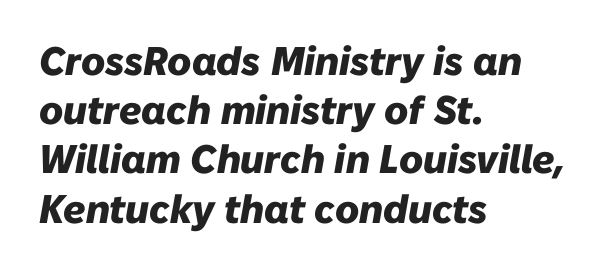
Q: Is the text bold? A: Yes.
Q: Is the text italic (slanted)? A: Yes, it leans right by about 10 degrees.
Q: Is the text underlined? A: No.
Q: How is the paragraph aligned? A: Left-aligned.
Q: Is the spacing between letters normal or unusually wide? A: Normal.
Q: Width (condensed, normal, or wide)? A: Normal.
Q: Stroke contrast? A: Low.
Q: x-height? A: Medium.
Q: Monospaced? A: No.
